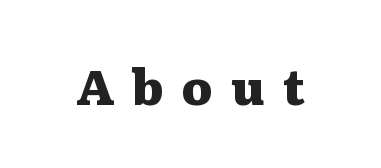
Q: Is the text bold? A: Yes.
Q: Is the text italic (slanted)? A: No, it is upright.
Q: Is the typeface a serif or a sans-serif typeface? A: Serif.
Q: Is the text underlined? A: No.
Q: Is the spacing between letters normal or unusually wide? A: Unusually wide.
Q: Width (condensed, normal, or wide)? A: Wide.
Q: Stroke contrast? A: Medium.
Q: x-height? A: Medium.
Q: Monospaced? A: No.
